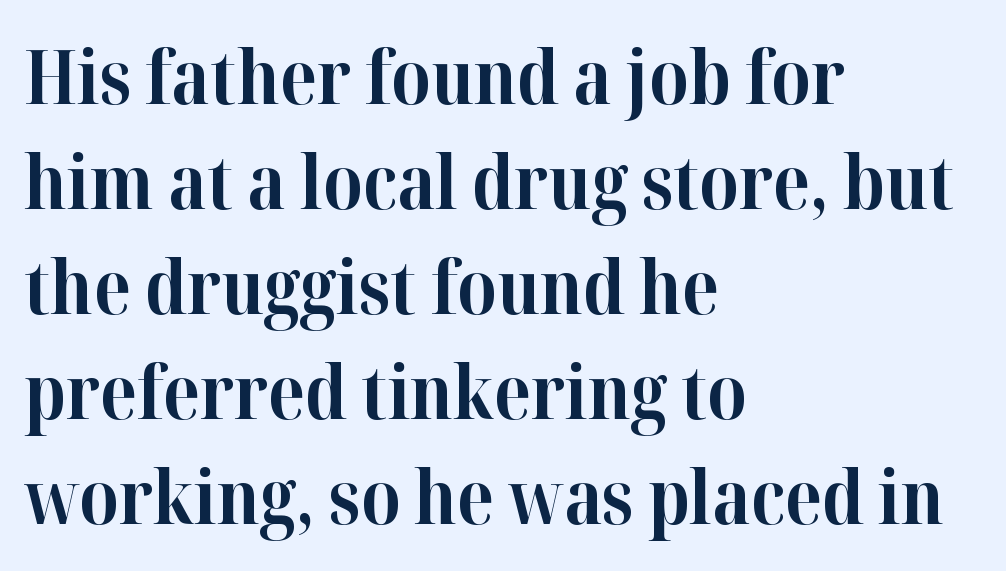
Q: Is the text bold? A: Yes.
Q: Is the text italic (slanted)? A: No, it is upright.
Q: Is the typeface a serif or a sans-serif typeface? A: Serif.
Q: Is the text underlined? A: No.
Q: How is the paragraph aligned? A: Left-aligned.
Q: Is the spacing between letters normal or unusually wide? A: Normal.
Q: Is the spacing between lines tight, normal or loose? A: Normal.
Q: Width (condensed, normal, or wide)? A: Normal.
Q: Stroke contrast? A: High.
Q: x-height? A: Medium.
Q: Monospaced? A: No.
